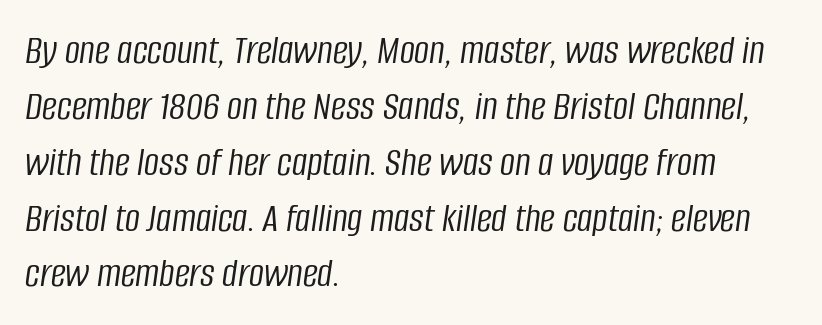
This sample uses an oblique cut, with every glyph tilted off the vertical. Is the type heavy? It reads as light-to-regular instead. Do the characters align in a grid? No, the font is proportional. This sample uses plain, unmodified letter spacing.
